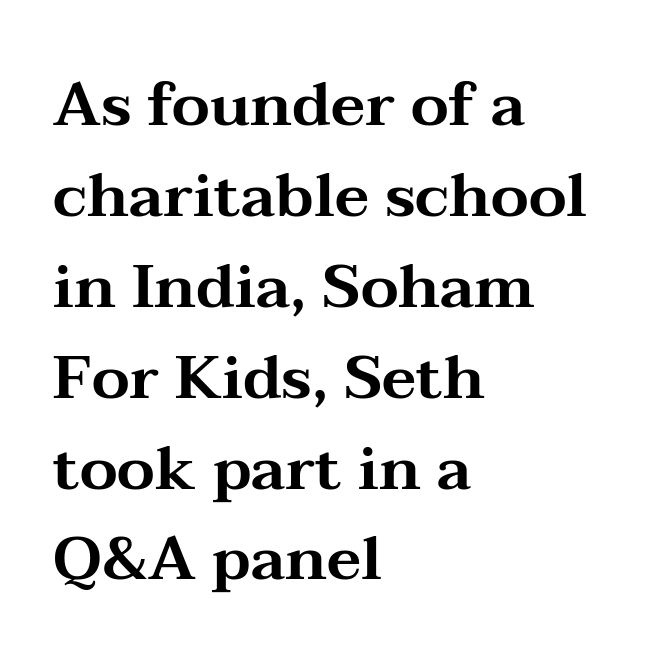
The image shows 61 px wide serif type, upright; set left-aligned, normal line spacing (1.49x), normal letter spacing, not underlined; medium stroke contrast and a medium x-height.
